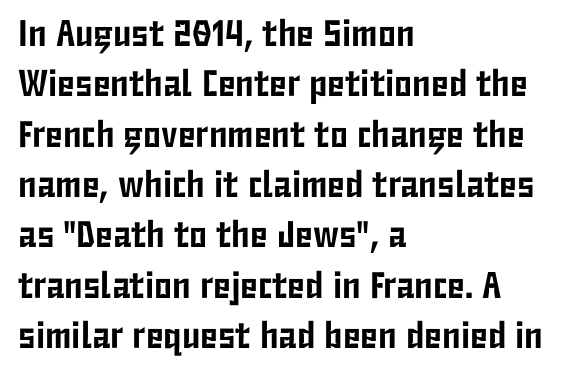
Alignment: flush left. One glance says typical: line gaps are just what's usual. Unlike a traditional serif, this face leaves its strokes unadorned. The foot of each line stays bare and open.
